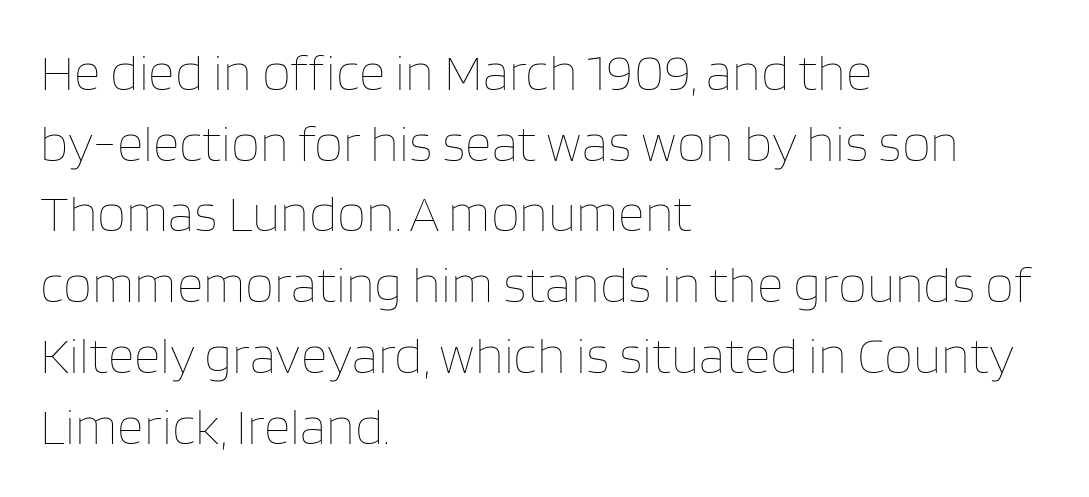
This rendering features lettering with no underline. The rows are spaced the way most documents space them. The paragraph has a hard left edge and a soft right edge. Style check: upright.
